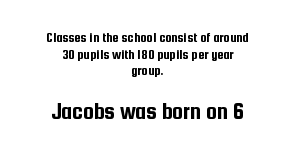
The image shows 24 px text type, upright; set centered, line spacing 1.18x, normal letter spacing, not underlined; the second (bottom) block is 1.71x larger.
